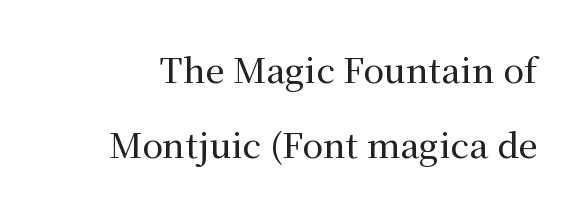
{"serif": "yes", "italic": "no", "width": "normal", "stroke_contrast": "medium", "x_height": "medium", "monospaced": "no", "underline": "no", "line_spacing": "loose", "line_spacing_ratio": 2.22, "letter_spacing": "normal", "letter_spacing_em": 0.0, "glyph_px": 34}
